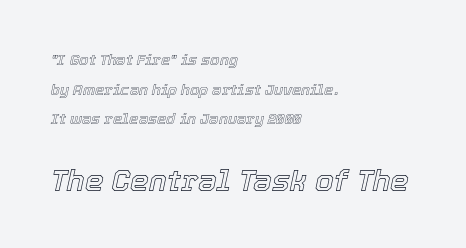
Q: Is the text italic (slanted)? A: Yes, it leans right by about 12 degrees.
Q: Is the text underlined? A: No.
Q: How is the paragraph aligned? A: Left-aligned.
Q: Is the spacing between letters normal or unusually wide? A: Normal.
Q: Is the spacing between lines tight, normal or loose? A: Loose.
Q: Which block of text is set in a larger size, the first (top) or the second (bottom)? A: The second (bottom) one.
Q: Width (condensed, normal, or wide)? A: Normal.
Q: x-height? A: Medium.
Q: Monospaced? A: No.
